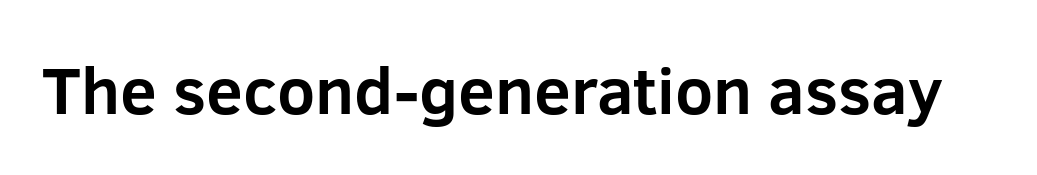
{"serif": "no", "italic": "no", "bold": "yes", "weight": "bold", "width": "normal", "stroke_contrast": "low", "x_height": "medium", "monospaced": "no", "underline": "no", "letter_spacing": "normal", "letter_spacing_em": 0.0, "glyph_px": 66}
